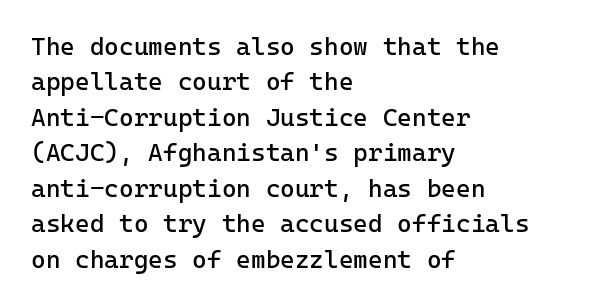
Plain, unruled lines of type. Is the type heavy? It reads as light-to-regular instead. Interline gaps are of average width in this sample. In terms of posture, this sample is upright. These lines are set flush left with a ragged right edge. Nothing unusual about the tracking: characters are spaced as the font intends.
